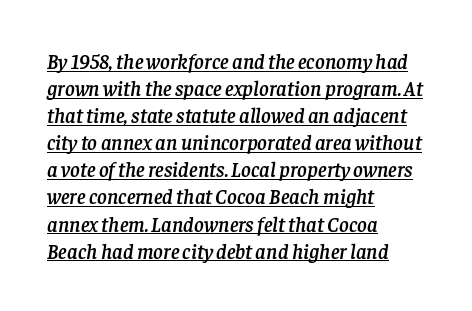
The image shows 21 px text type, italic (leaning right); set left-aligned, normal line spacing (1.29x), normal letter spacing, underlined.
